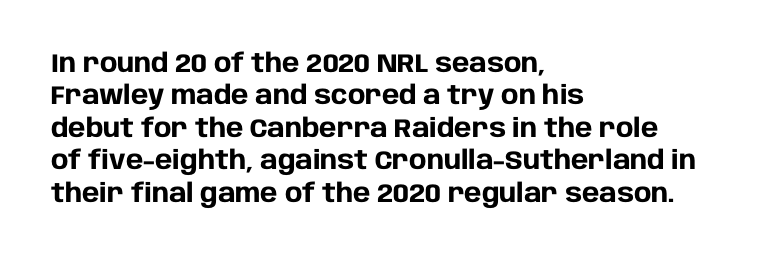
Q: Is the text bold? A: Yes.
Q: Is the text italic (slanted)? A: No, it is upright.
Q: Is the text underlined? A: No.
Q: How is the paragraph aligned? A: Left-aligned.
Q: Is the spacing between letters normal or unusually wide? A: Normal.
Q: Is the spacing between lines tight, normal or loose? A: Normal.
